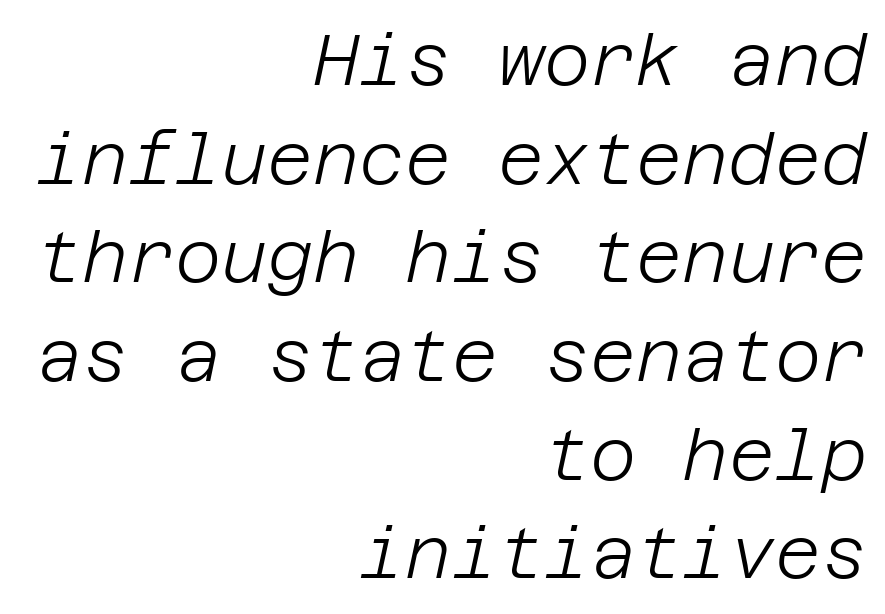
The image shows 71 px light type, italic (leaning right); set right-aligned, normal line spacing (1.39x), normal letter spacing, not underlined; low stroke contrast and a large x-height.
